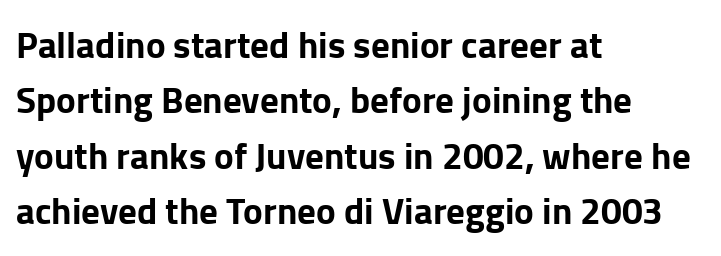
Q: Is the text bold? A: Yes.
Q: Is the text italic (slanted)? A: No, it is upright.
Q: Is the typeface a serif or a sans-serif typeface? A: Sans-serif.
Q: Is the text underlined? A: No.
Q: How is the paragraph aligned? A: Left-aligned.
Q: Is the spacing between letters normal or unusually wide? A: Normal.
Q: Is the spacing between lines tight, normal or loose? A: Normal.
Q: Width (condensed, normal, or wide)? A: Normal.
Q: Stroke contrast? A: Low.
Q: x-height? A: Medium.
Q: Monospaced? A: No.
